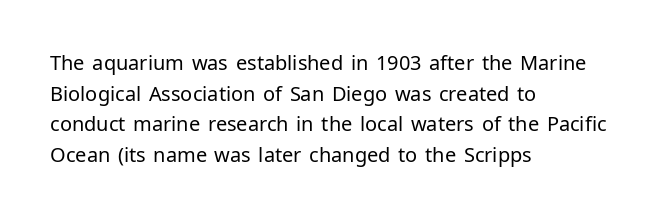
If you drew a line through each stem, it would be perfectly vertical. Students, observe: this is what conventionally led text looks like. Alignment: flush left. Decoration check: the copy has no underline.
